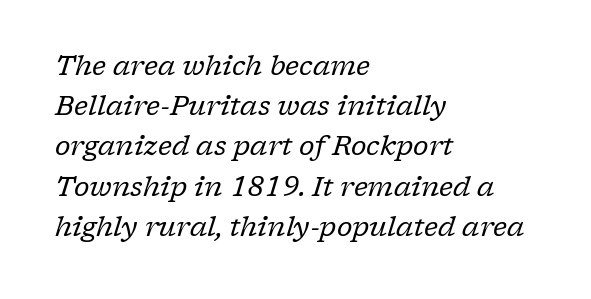
The rendering applies a slant to the glyphs. The face looks like a standard text weight, possibly lighter. Leftover space on each line is placed entirely after the last word. Look at the tracking — it's just the regular setting, nothing added.
